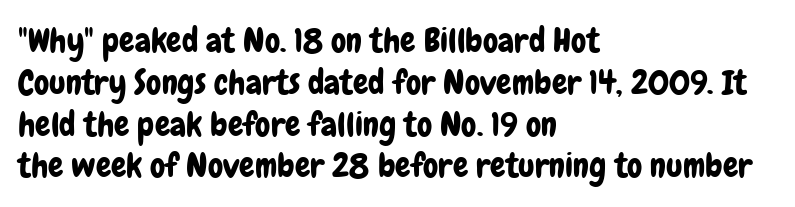
Q: Is the text italic (slanted)? A: No, it is upright.
Q: Is the typeface a serif or a sans-serif typeface? A: Sans-serif.
Q: Is the text underlined? A: No.
Q: How is the paragraph aligned? A: Left-aligned.
Q: Is the spacing between letters normal or unusually wide? A: Normal.
Q: Width (condensed, normal, or wide)? A: Condensed.
Q: Stroke contrast? A: Low.
Q: x-height? A: Medium.
Q: Monospaced? A: No.
